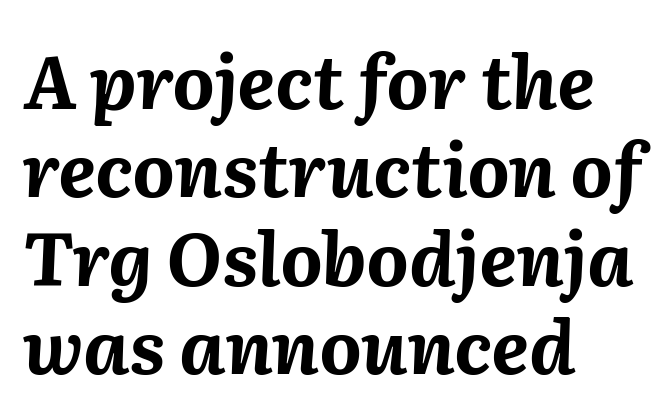
Q: Is the text bold? A: Yes.
Q: Is the text italic (slanted)? A: Yes, it leans right by about 2 degrees.
Q: Is the text underlined? A: No.
Q: How is the paragraph aligned? A: Left-aligned.
Q: Is the spacing between letters normal or unusually wide? A: Normal.
Q: Width (condensed, normal, or wide)? A: Normal.
Q: Stroke contrast? A: Medium.
Q: x-height? A: Medium.
Q: Monospaced? A: No.
